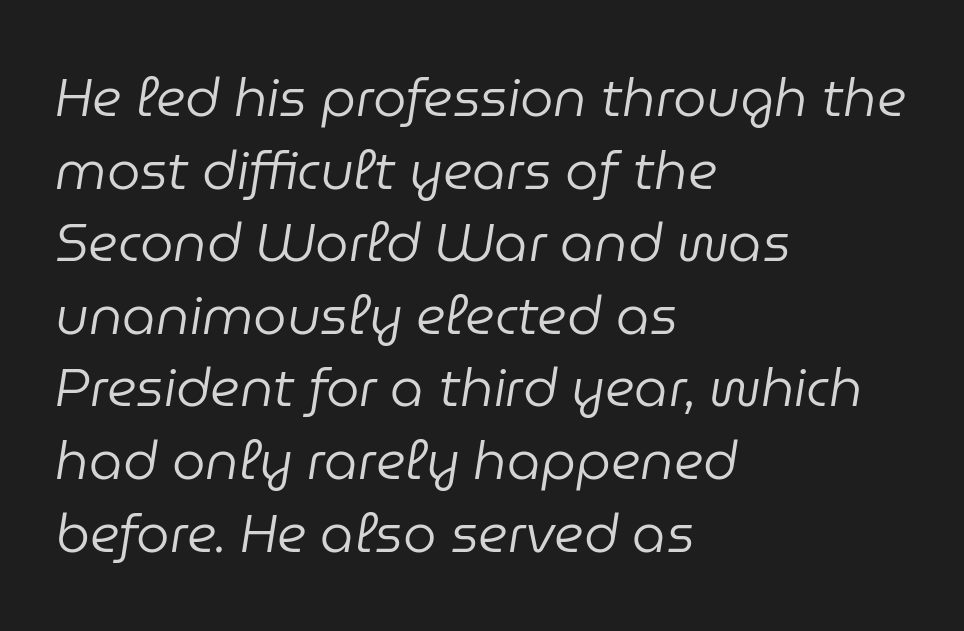
{"italic": "yes", "lean": "right", "slant_degrees": 9, "bold": "no", "weight": "regular", "width": "normal", "stroke_contrast": "low", "x_height": "medium", "monospaced": "no", "underline": "no", "align": "left", "line_spacing": "normal", "line_spacing_ratio": 1.37, "letter_spacing": "normal", "letter_spacing_em": 0.0, "glyph_px": 53}
